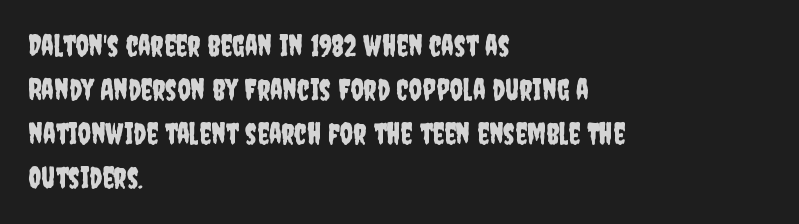
The image shows 29 px condensed sans-serif type, upright; set left-aligned, normal line spacing (1.52x), normal letter spacing, not underlined; low stroke contrast and a large x-height.
